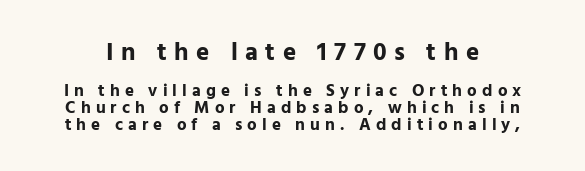
The image shows 25 px bold type, upright; set tight line spacing (1.0x), unusually wide letter spacing (+0.3 em), not underlined; the first (top) block is 1.47x larger.
